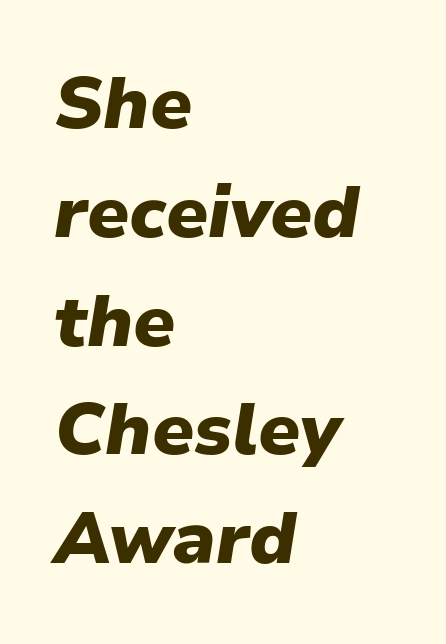
Q: Is the text bold? A: Yes.
Q: Is the text italic (slanted)? A: Yes, it leans right by about 9 degrees.
Q: Is the text underlined? A: No.
Q: How is the paragraph aligned? A: Left-aligned.
Q: Is the spacing between letters normal or unusually wide? A: Normal.
Q: Is the spacing between lines tight, normal or loose? A: Normal.
Q: Width (condensed, normal, or wide)? A: Normal.
Q: Stroke contrast? A: Low.
Q: x-height? A: Medium.
Q: Monospaced? A: No.
